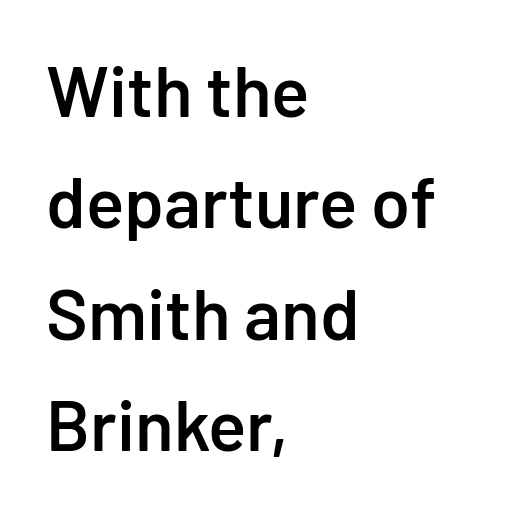
The image shows 71 px semibold sans-serif type, upright; set left-aligned, normal line spacing (1.57x), normal letter spacing, not underlined; low stroke contrast and a medium x-height.
